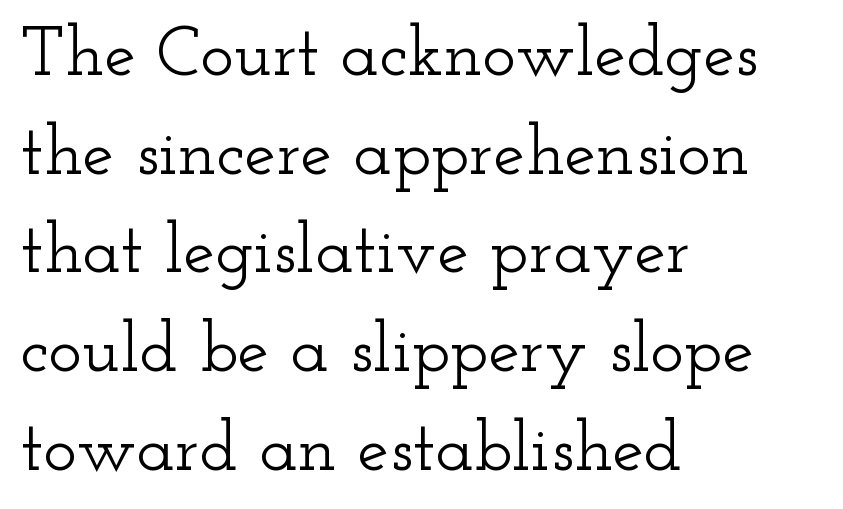
Q: Is the text italic (slanted)? A: No, it is upright.
Q: Is the typeface a serif or a sans-serif typeface? A: Serif.
Q: Is the text underlined? A: No.
Q: How is the paragraph aligned? A: Left-aligned.
Q: Is the spacing between letters normal or unusually wide? A: Normal.
Q: Is the spacing between lines tight, normal or loose? A: Normal.
Q: Width (condensed, normal, or wide)? A: Wide.
Q: Stroke contrast? A: Low.
Q: x-height? A: Small.
Q: Monospaced? A: No.
